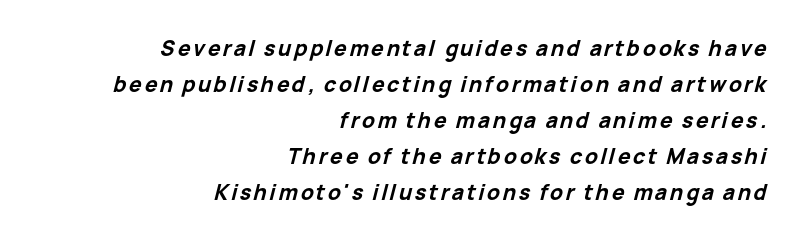
Rendered with sloped, italic letterforms. Students, this is bold: see how much ink each stroke carries. Just letters on the line, the space beneath them empty. The lines in this sample share a right terminus and differ only in where they begin.
